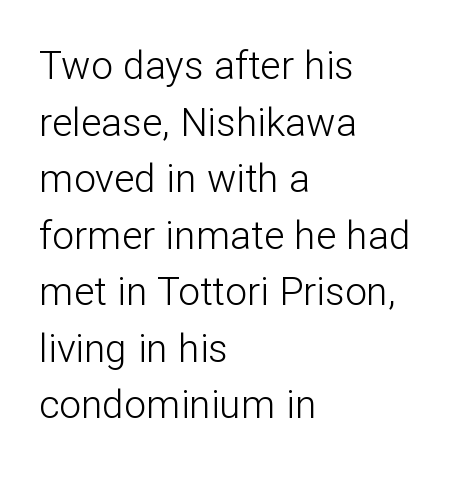
The image shows 39 px light sans-serif type, upright; set left-aligned, normal line spacing (1.45x), normal letter spacing, not underlined; low stroke contrast and a medium x-height.
